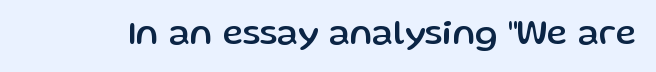
{"serif": "no", "italic": "no", "width": "normal", "stroke_contrast": "low", "x_height": "medium", "monospaced": "no", "underline": "no", "letter_spacing": "normal", "letter_spacing_em": 0.0, "glyph_px": 35}
